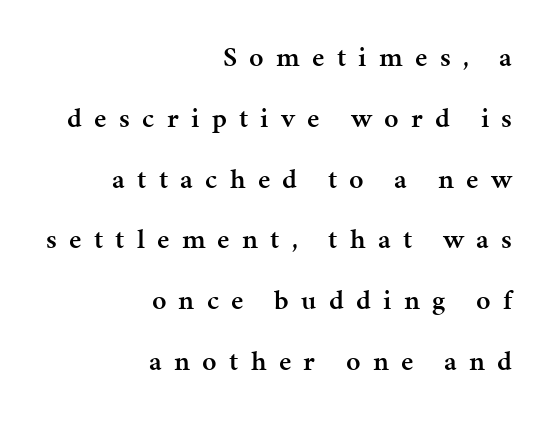
Q: Is the text bold? A: Semi-bold.
Q: Is the text italic (slanted)? A: No, it is upright.
Q: Is the typeface a serif or a sans-serif typeface? A: Serif.
Q: Is the text underlined? A: No.
Q: How is the paragraph aligned? A: Right-aligned.
Q: Is the spacing between letters normal or unusually wide? A: Unusually wide.
Q: Is the spacing between lines tight, normal or loose? A: Loose.
Q: Width (condensed, normal, or wide)? A: Normal.
Q: Stroke contrast? A: Medium.
Q: x-height? A: Medium.
Q: Monospaced? A: No.
